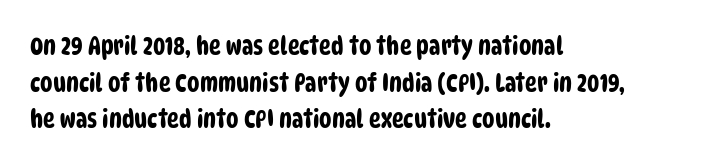
Q: Is the text underlined? A: No.
Q: How is the paragraph aligned? A: Left-aligned.
Q: Is the spacing between letters normal or unusually wide? A: Normal.
Q: Is the spacing between lines tight, normal or loose? A: Normal.
